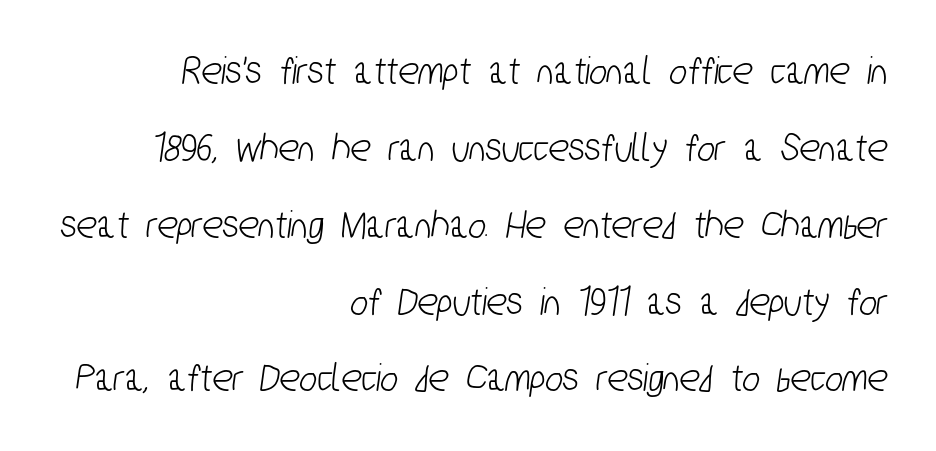
Tracking value appears to be zero — textbook default spacing. The paragraph has a hard right edge and a soft left edge. Do the characters align in a grid? No, the font is proportional. A bare baseline throughout the passage.
